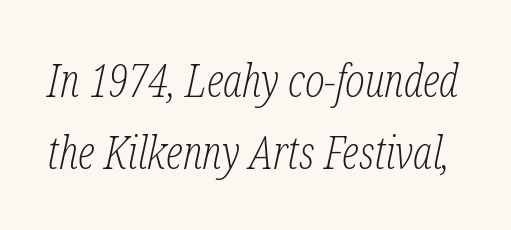
Posture: slanted. Check where the strokes stop: tiny serifs finish them off. A quiet, ordinary-to-light weight characterises the typeface. This sample keeps an unexceptional amount of space between lines. The letters advance in unequal steps, a hallmark of proportional type.
